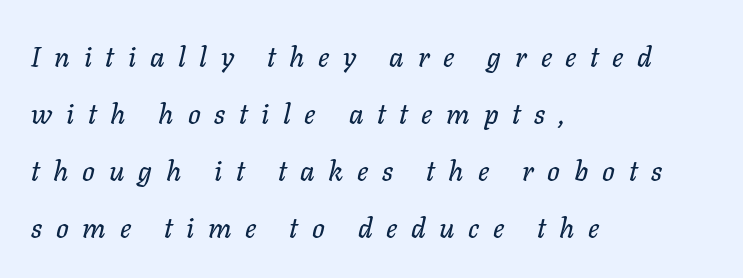
The image shows 28 px text type, italic (leaning right); set left-aligned, loose line spacing (2.03x), unusually wide letter spacing (+0.49 em), not underlined; low stroke contrast and a medium x-height.
